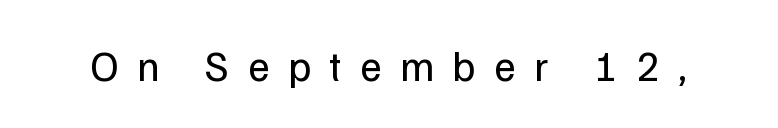
Q: Is the text bold? A: No.
Q: Is the text italic (slanted)? A: No, it is upright.
Q: Is the typeface a serif or a sans-serif typeface? A: Sans-serif.
Q: Is the text underlined? A: No.
Q: Is the spacing between letters normal or unusually wide? A: Unusually wide.
Q: Width (condensed, normal, or wide)? A: Normal.
Q: Stroke contrast? A: Low.
Q: x-height? A: Medium.
Q: Monospaced? A: No.
